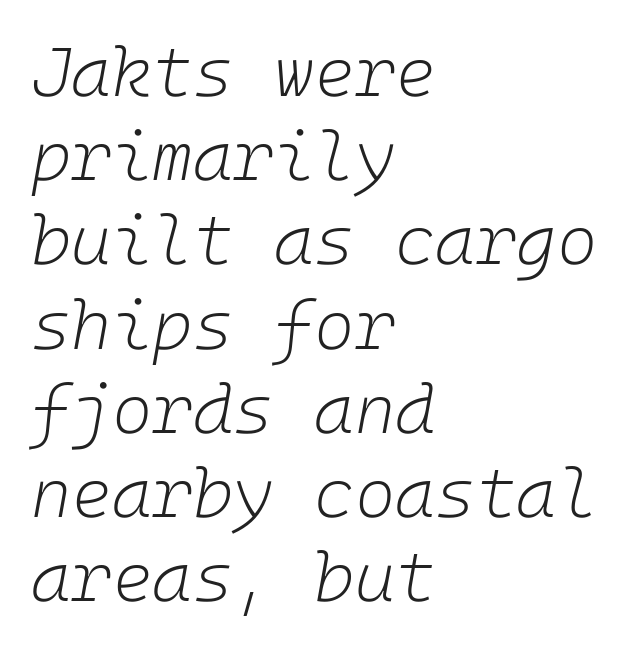
{"italic": "yes", "lean": "right", "slant_degrees": 10, "bold": "no", "weight": "light", "width": "normal", "stroke_contrast": "low", "x_height": "medium", "underline": "no", "align": "left", "line_spacing_ratio": 1.22, "letter_spacing": "normal", "letter_spacing_em": 0.0, "glyph_px": 69}
